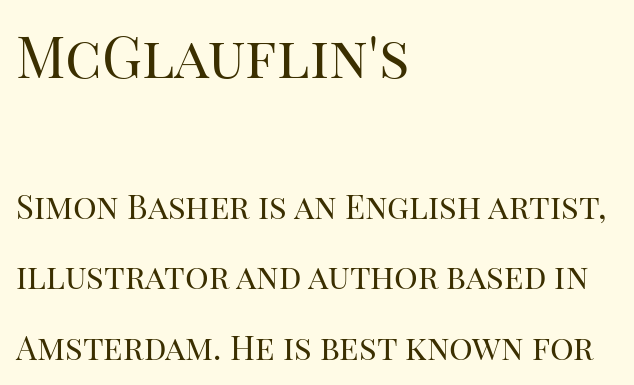
What kind of face is this? One with serifs. Quick note: not italic, upright. The ragged edge is on the right, which tells us the setting is flush left. The upper block of text is set noticeably larger than the block beneath it. Reading down the column, the eye jumps a long way to each next line.
